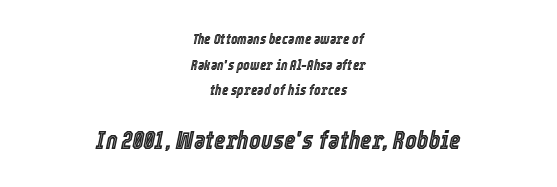
The image shows 25 px text type, italic (leaning right); set centered, line spacing 1.83x, normal letter spacing, not underlined; the second (bottom) block is 1.79x larger.
